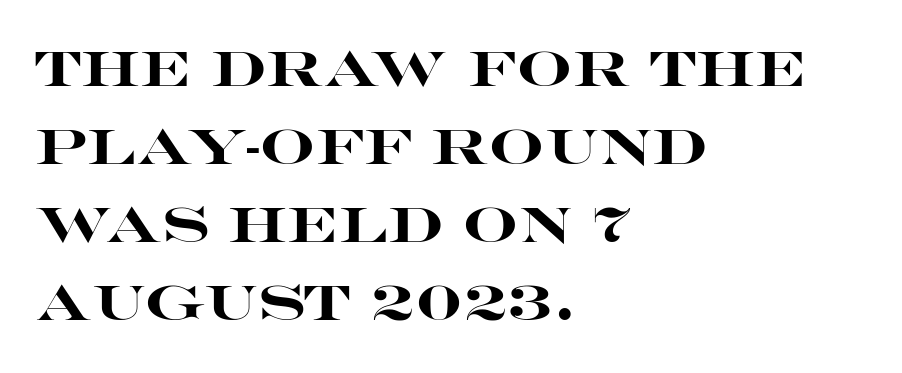
Standard letterfit; no display-style spreading of the glyphs. Upright lettering throughout. One glance says typical: line gaps are just what's usual. Stroke thickness is high; the sample reads as a true bold.
